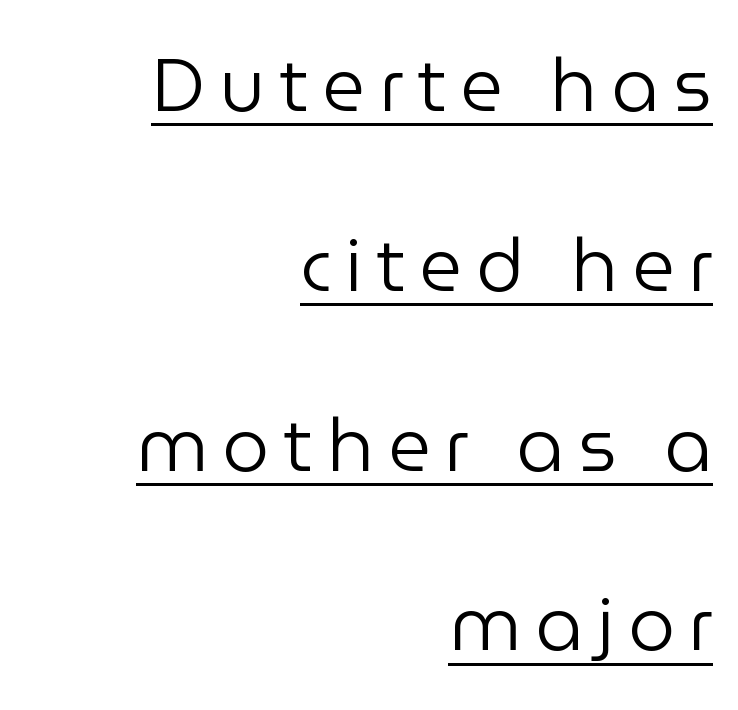
The image shows 74 px regular-weight sans-serif type, upright; set right-aligned, loose line spacing (2.43x), underlined; low stroke contrast and a medium x-height.
